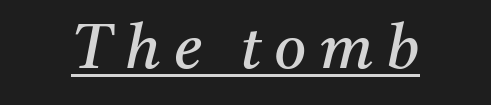
Does the type have serifs? Yes, each stem ends in a small foot. Bold? No — there's no thickening of the strokes. The face used here has a pronounced slope to its letters. Character widths vary here, with narrow letters taking less room than wide ones.
